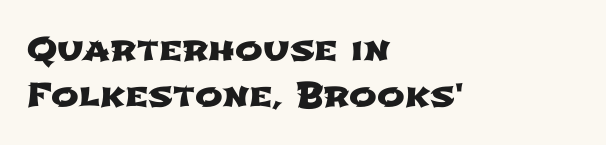
{"serif": "no", "width": "wide", "stroke_contrast": "low", "x_height": "medium", "monospaced": "no", "underline": "no", "align": "left", "line_spacing": "normal", "line_spacing_ratio": 1.39, "letter_spacing": "normal", "letter_spacing_em": 0.0, "glyph_px": 33}
